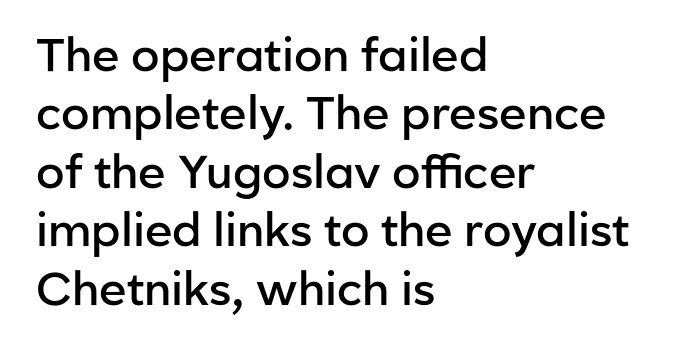
{"serif": "no", "italic": "no", "bold": "semi", "weight": "semibold", "width": "normal", "stroke_contrast": "low", "x_height": "medium", "monospaced": "no", "underline": "no", "align": "left", "line_spacing": "normal", "line_spacing_ratio": 1.27, "letter_spacing": "normal", "letter_spacing_em": 0.0, "glyph_px": 46}
